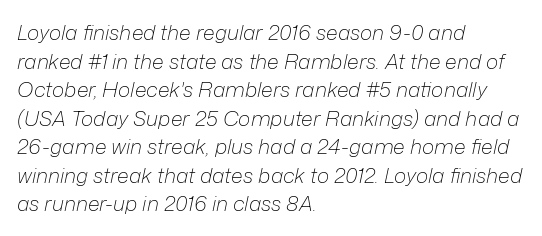
The image shows 21 px text type, italic (leaning right); set left-aligned, normal line spacing (1.36x), normal letter spacing, not underlined.
